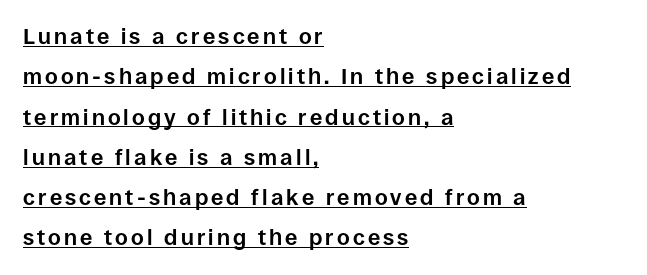
The image shows 22 px bold type, upright; set left-aligned, line spacing 1.83x, underlined.
